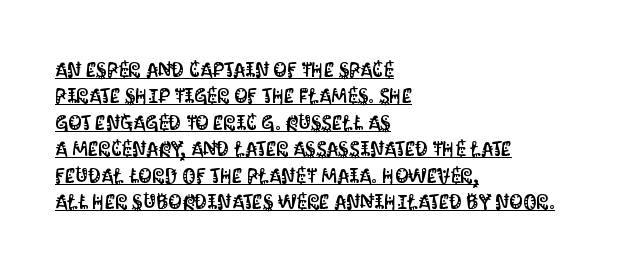
Q: Is the text italic (slanted)? A: No, it is upright.
Q: Is the text underlined? A: Yes.
Q: How is the paragraph aligned? A: Left-aligned.
Q: Is the spacing between letters normal or unusually wide? A: Normal.
Q: Is the spacing between lines tight, normal or loose? A: Normal.
